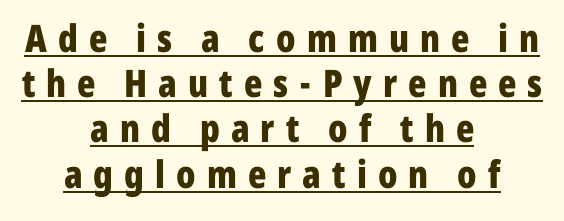
Q: Is the text bold? A: Yes.
Q: Is the text italic (slanted)? A: No, it is upright.
Q: Is the typeface a serif or a sans-serif typeface? A: Sans-serif.
Q: Is the text underlined? A: Yes.
Q: How is the paragraph aligned? A: Centered.
Q: Is the spacing between letters normal or unusually wide? A: Unusually wide.
Q: Width (condensed, normal, or wide)? A: Condensed.
Q: Stroke contrast? A: Low.
Q: x-height? A: Medium.
Q: Monospaced? A: No.
